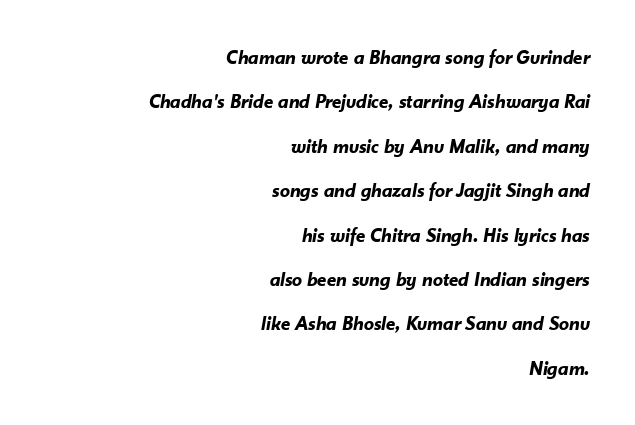
{"italic": "yes", "lean": "right", "slant_degrees": 10, "bold": "yes", "underline": "no", "align": "right", "line_spacing": "loose", "line_spacing_ratio": 2.22, "letter_spacing": "normal", "letter_spacing_em": 0.0, "glyph_px": 20}
